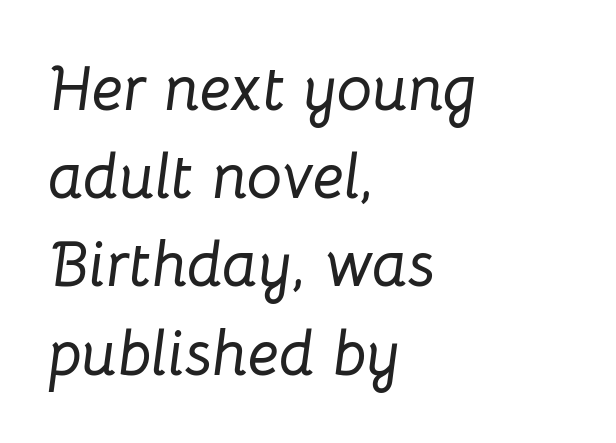
The image shows 63 px text type, italic (leaning right); set left-aligned, normal line spacing (1.4x), normal letter spacing, not underlined; low stroke contrast and a medium x-height.
